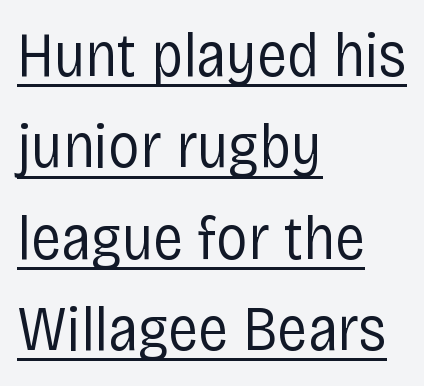
The image shows 63 px regular-weight, condensed sans-serif type, upright; set left-aligned, normal line spacing (1.45x), normal letter spacing, underlined; low stroke contrast and a large x-height.
